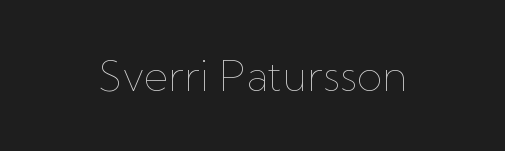
{"italic": "no", "bold": "no", "weight": "thin", "width": "normal", "stroke_contrast": "low", "x_height": "medium", "monospaced": "no", "underline": "no", "letter_spacing": "normal", "letter_spacing_em": 0.0, "glyph_px": 42}
